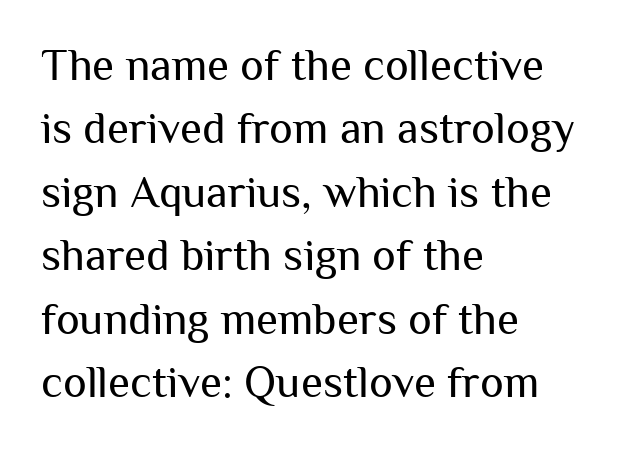
{"serif": "no", "italic": "no", "bold": "no", "weight": "regular", "width": "normal", "stroke_contrast": "medium", "x_height": "medium", "monospaced": "no", "underline": "no", "align": "left", "line_spacing": "normal", "line_spacing_ratio": 1.41, "letter_spacing": "normal", "letter_spacing_em": 0.0, "glyph_px": 45}
